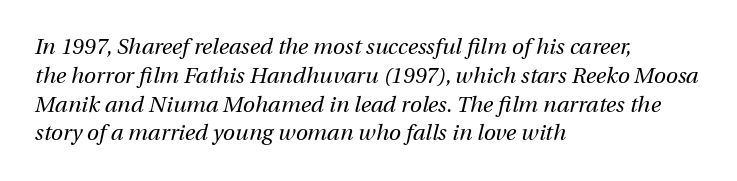
Notice how the passage keeps a crisp vertical edge on the left only. Is this a heavy cut? Hardly; it is regular or lighter. The space beneath each line is pristine and unruled. Evenly set lines give the paragraph a standard silhouette.
